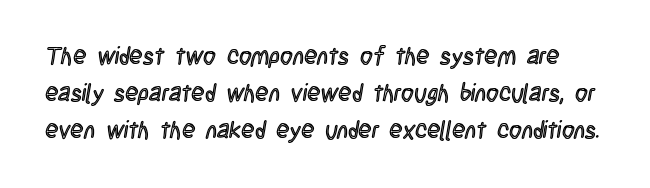
Check under the words: just untouched page. The gaps between neighbouring characters are ordinary and unremarkable. Vertical spacing — default.
